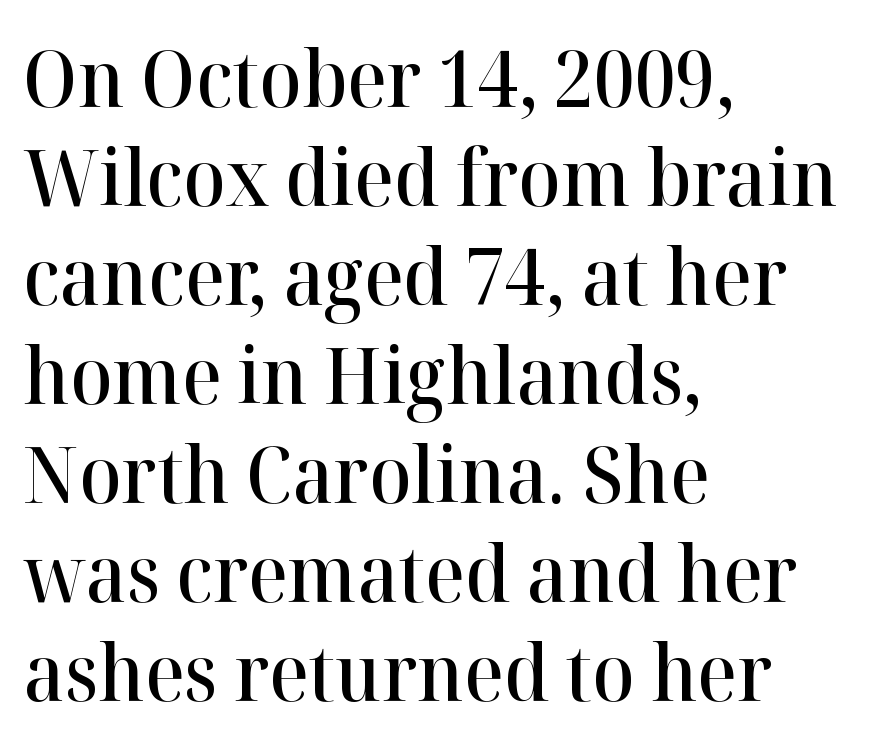
The image shows 78 px semibold serif type, upright; set left-aligned, normal line spacing (1.27x), normal letter spacing, not underlined; high stroke contrast and a medium x-height.
